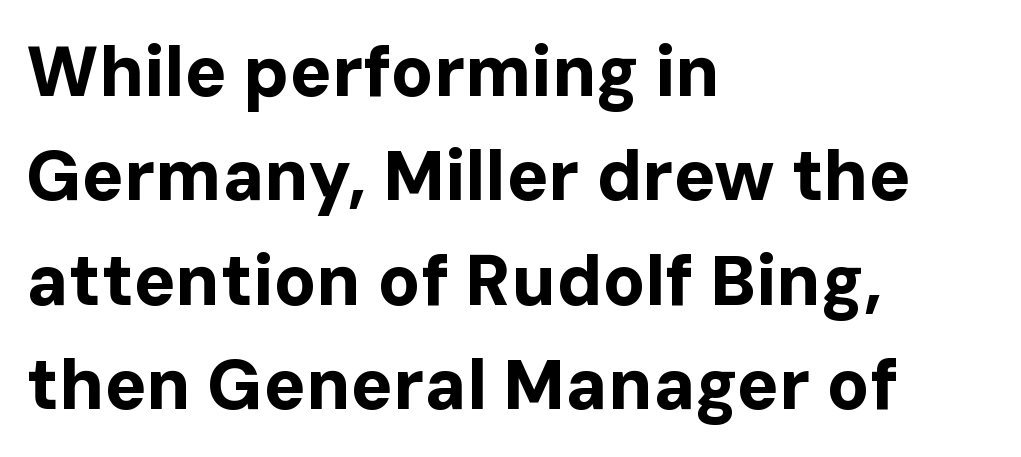
The image shows 70 px bold sans-serif type, upright; set left-aligned, normal line spacing (1.49x), normal letter spacing, not underlined; low stroke contrast and a medium x-height.
